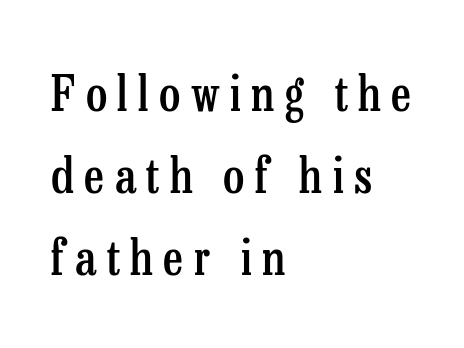
{"serif": "yes", "italic": "no", "bold": "semi", "weight": "semibold", "width": "condensed", "stroke_contrast": "low", "x_height": "medium", "monospaced": "no", "underline": "no", "align": "left", "line_spacing_ratio": 1.71, "letter_spacing": "wide", "letter_spacing_em": 0.22, "glyph_px": 48}
